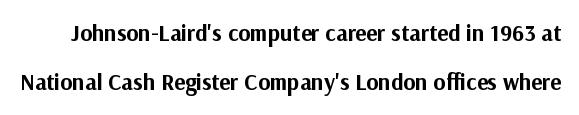
The image shows 23 px bold type, upright; set loose line spacing (2.14x), normal letter spacing, not underlined.
